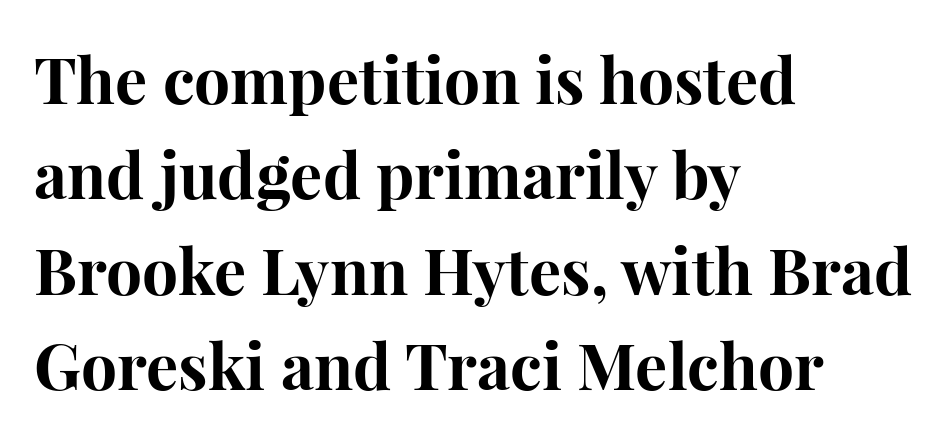
The image shows 64 px bold serif type, upright; set left-aligned, normal line spacing (1.49x), normal letter spacing, not underlined; high stroke contrast and a medium x-height.
